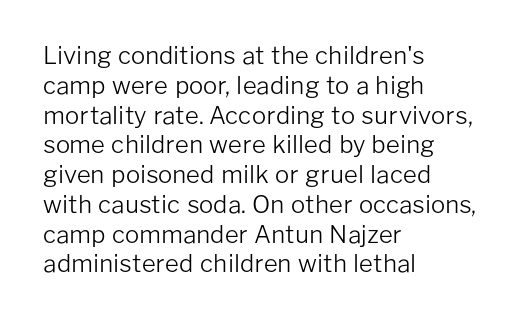
The image shows 24 px text type, upright; set left-aligned, line spacing 1.24x, normal letter spacing, not underlined.
